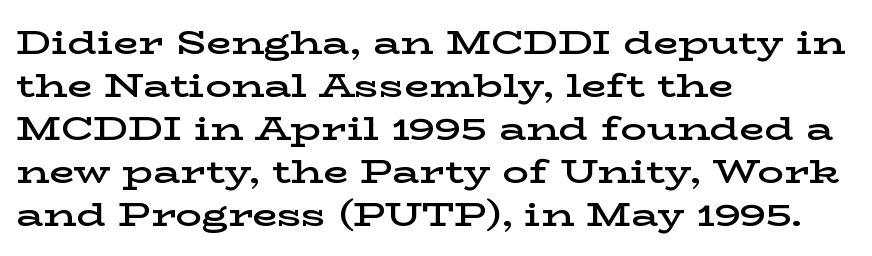
{"serif": "yes", "italic": "no", "bold": "semi", "weight": "semibold", "width": "wide", "stroke_contrast": "low", "x_height": "medium", "monospaced": "no", "underline": "no", "align": "left", "line_spacing": "normal", "line_spacing_ratio": 1.3, "letter_spacing": "normal", "letter_spacing_em": 0.0, "glyph_px": 33}
